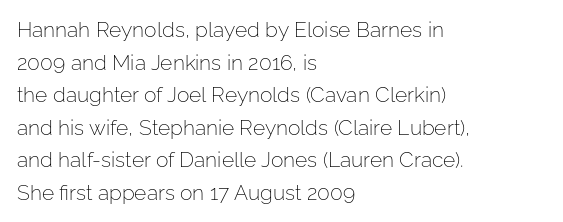
{"italic": "no", "bold": "no", "underline": "no", "align": "left", "line_spacing": "normal", "line_spacing_ratio": 1.55, "letter_spacing": "normal", "letter_spacing_em": 0.0, "glyph_px": 21}
